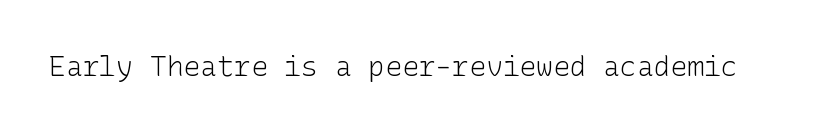
The image shows 28 px light sans-serif type, upright; set normal letter spacing, not underlined; low stroke contrast and a medium x-height.
